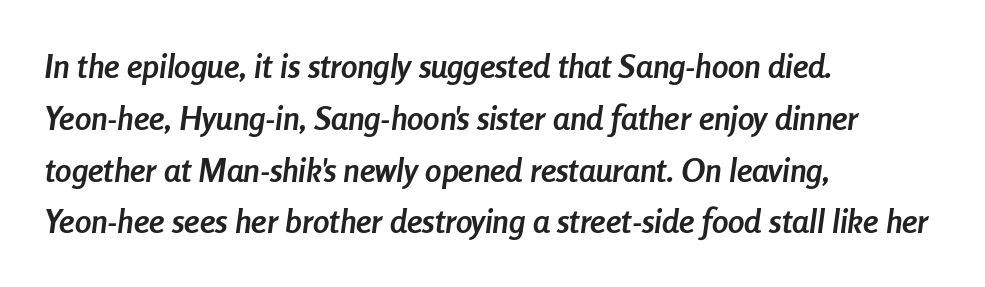
The image shows 33 px semibold, condensed type, italic (leaning right); set left-aligned, normal line spacing (1.57x), normal letter spacing, not underlined; low stroke contrast and a medium x-height.
